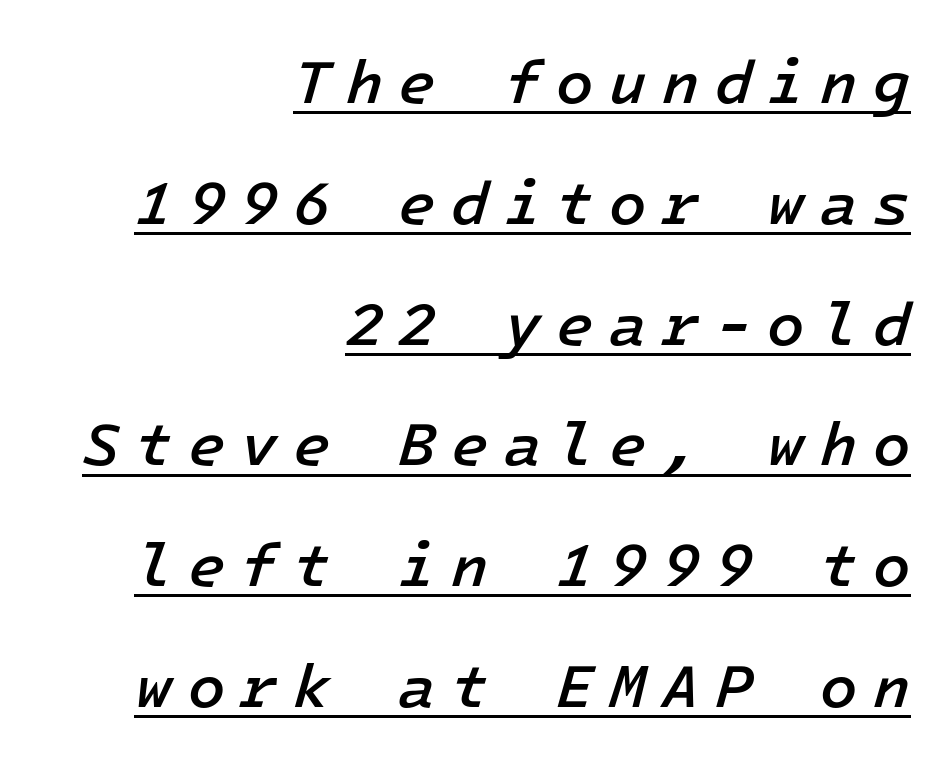
Q: Is the text bold? A: Semi-bold.
Q: Is the text italic (slanted)? A: Yes, it leans right by about 16 degrees.
Q: Is the text underlined? A: Yes.
Q: How is the paragraph aligned? A: Right-aligned.
Q: Is the spacing between letters normal or unusually wide? A: Unusually wide.
Q: Is the spacing between lines tight, normal or loose? A: Loose.
Q: Width (condensed, normal, or wide)? A: Normal.
Q: Stroke contrast? A: Low.
Q: x-height? A: Medium.
